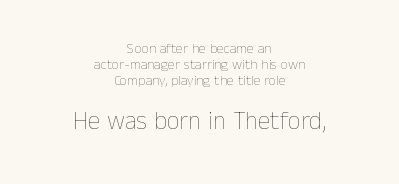
{"italic": "no", "bold": "no", "underline": "no", "align": "center", "line_spacing": "tight", "line_spacing_ratio": 1.15, "letter_spacing": "normal", "letter_spacing_em": 0.0, "larger_block": "second", "size_ratio": 1.79, "glyph_px": 25}
